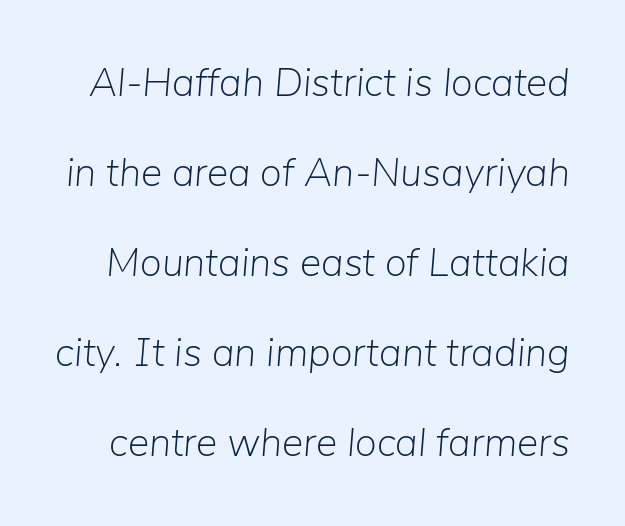
Q: Is the text bold? A: No.
Q: Is the text italic (slanted)? A: Yes, it leans right by about 5 degrees.
Q: Is the text underlined? A: No.
Q: Is the spacing between letters normal or unusually wide? A: Normal.
Q: Is the spacing between lines tight, normal or loose? A: Loose.
Q: Width (condensed, normal, or wide)? A: Normal.
Q: Stroke contrast? A: Low.
Q: x-height? A: Medium.
Q: Monospaced? A: No.
